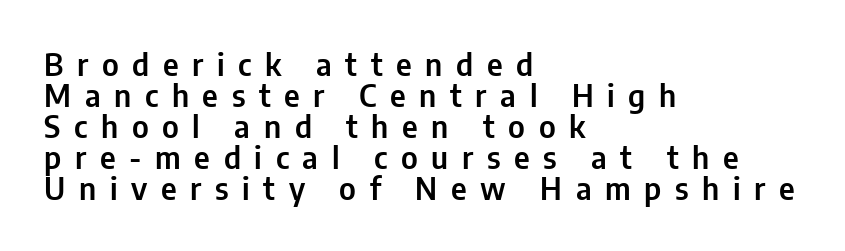
{"serif": "no", "italic": "no", "width": "condensed", "stroke_contrast": "low", "x_height": "medium", "monospaced": "no", "underline": "no", "align": "left", "line_spacing": "tight", "line_spacing_ratio": 1.0, "letter_spacing": "wide", "letter_spacing_em": 0.44, "glyph_px": 31}
